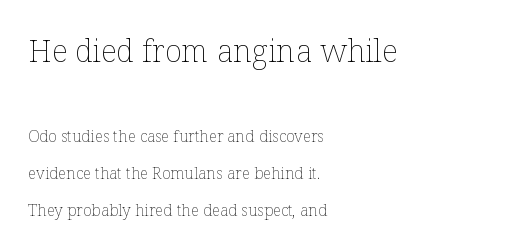
{"italic": "no", "bold": "no", "weight": "thin", "width": "normal", "stroke_contrast": "low", "x_height": "medium", "monospaced": "no", "underline": "no", "align": "left", "line_spacing": "loose", "line_spacing_ratio": 2.3, "letter_spacing": "normal", "letter_spacing_em": 0.0, "larger_block": "first", "size_ratio": 1.94, "glyph_px": 31}
